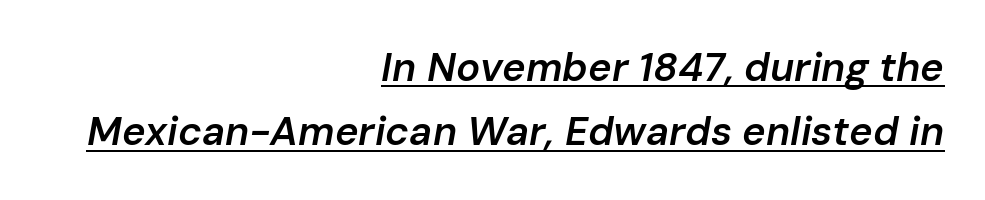
Q: Is the text bold? A: Semi-bold.
Q: Is the text italic (slanted)? A: Yes, it leans right by about 10 degrees.
Q: Is the text underlined? A: Yes.
Q: How is the paragraph aligned? A: Right-aligned.
Q: Is the spacing between letters normal or unusually wide? A: Normal.
Q: Is the spacing between lines tight, normal or loose? A: Normal.
Q: Width (condensed, normal, or wide)? A: Normal.
Q: Stroke contrast? A: Low.
Q: x-height? A: Medium.
Q: Monospaced? A: No.
